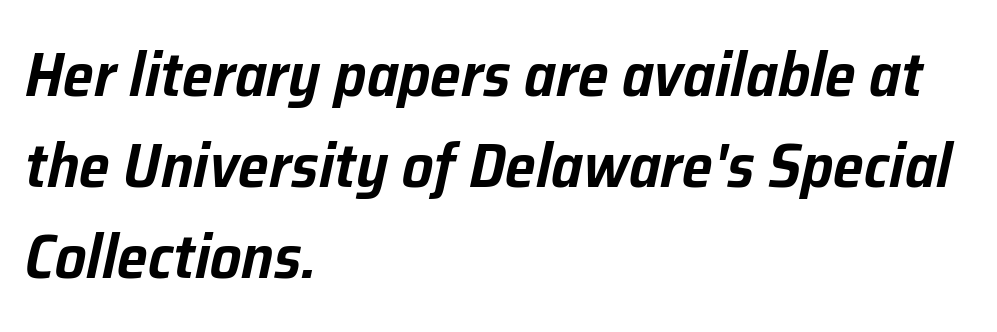
Spacing between characters is what you'd get straight out of the box. Line spacing here is normal. The axis of the letterforms is tilted away from vertical. Line beginnings align vertically; line endings do not. Check the space under the baseline: it is left empty. Think of a printed novel: that variable character pitch is what you see here.
